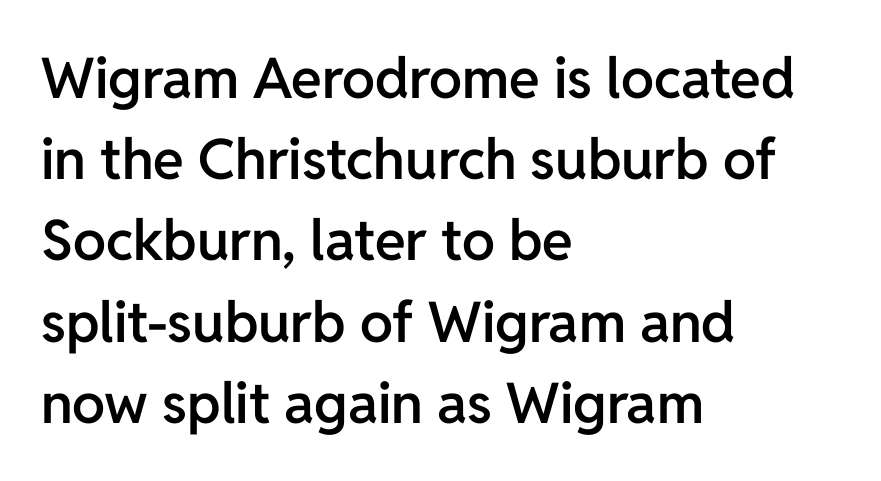
Q: Is the text bold? A: Semi-bold.
Q: Is the text italic (slanted)? A: No, it is upright.
Q: Is the typeface a serif or a sans-serif typeface? A: Sans-serif.
Q: Is the text underlined? A: No.
Q: How is the paragraph aligned? A: Left-aligned.
Q: Is the spacing between letters normal or unusually wide? A: Normal.
Q: Is the spacing between lines tight, normal or loose? A: Normal.
Q: Width (condensed, normal, or wide)? A: Normal.
Q: Stroke contrast? A: Low.
Q: x-height? A: Medium.
Q: Monospaced? A: No.
